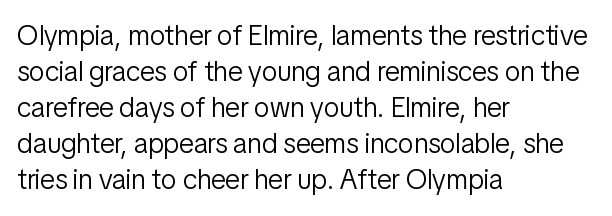
The image shows 28 px light, condensed sans-serif type, upright; set left-aligned, normal line spacing (1.29x), normal letter spacing, not underlined; low stroke contrast and a medium x-height.
